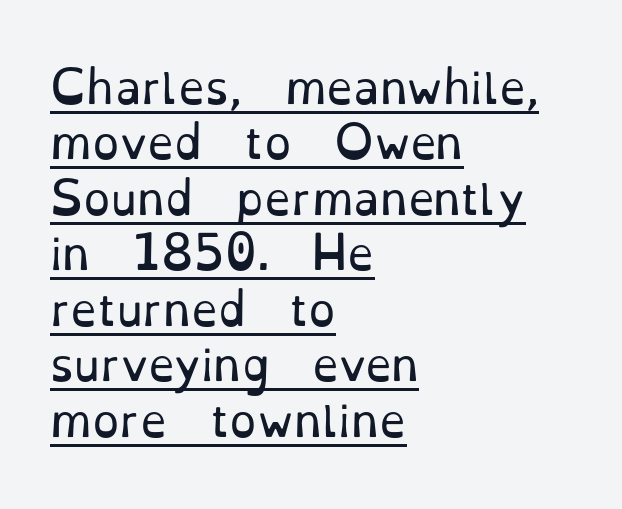
A rule runs beneath these lines of type. The font sits on the lighter half of the weight spectrum, regular included. The passage is arranged the way most books set body copy — flush left. The face used here is proportionally spaced, like ordinary book or web type.
